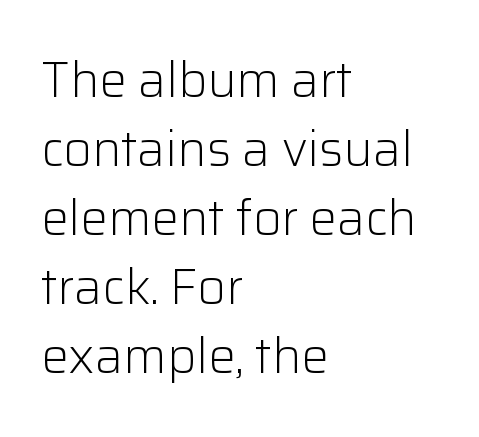
{"serif": "no", "italic": "no", "bold": "no", "weight": "light", "width": "normal", "stroke_contrast": "low", "x_height": "medium", "monospaced": "no", "underline": "no", "align": "left", "line_spacing": "normal", "line_spacing_ratio": 1.41, "letter_spacing": "normal", "letter_spacing_em": 0.0, "glyph_px": 49}
